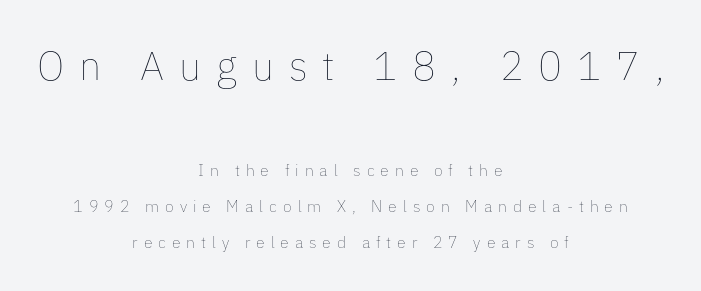
Q: Is the text bold? A: No.
Q: Is the text italic (slanted)? A: No, it is upright.
Q: Is the text underlined? A: No.
Q: How is the paragraph aligned? A: Centered.
Q: Is the spacing between letters normal or unusually wide? A: Unusually wide.
Q: Is the spacing between lines tight, normal or loose? A: Loose.
Q: Which block of text is set in a larger size, the first (top) or the second (bottom)? A: The first (top) one.
Q: Width (condensed, normal, or wide)? A: Normal.
Q: Stroke contrast? A: Low.
Q: x-height? A: Medium.
Q: Monospaced? A: No.
